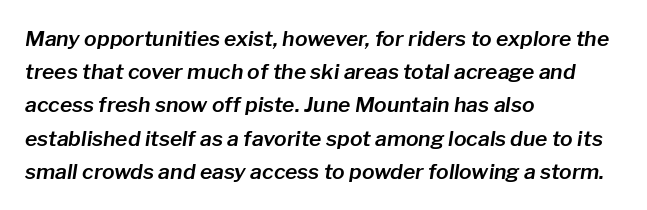
Q: Is the text italic (slanted)? A: Yes, it leans right by about 8 degrees.
Q: Is the text underlined? A: No.
Q: How is the paragraph aligned? A: Left-aligned.
Q: Is the spacing between letters normal or unusually wide? A: Normal.
Q: Is the spacing between lines tight, normal or loose? A: Normal.
